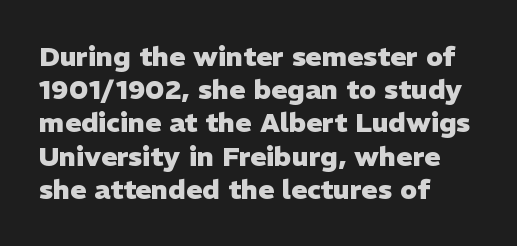
Q: Is the text bold? A: Yes.
Q: Is the text italic (slanted)? A: No, it is upright.
Q: Is the text underlined? A: No.
Q: How is the paragraph aligned? A: Left-aligned.
Q: Is the spacing between letters normal or unusually wide? A: Normal.
